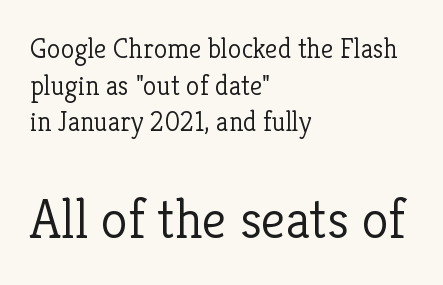
Visually, the bottom section dominates because its glyphs are scaled up. There is no visible air inserted between adjacent glyphs. The weight tops out at a normal text grade. Regular leading.
